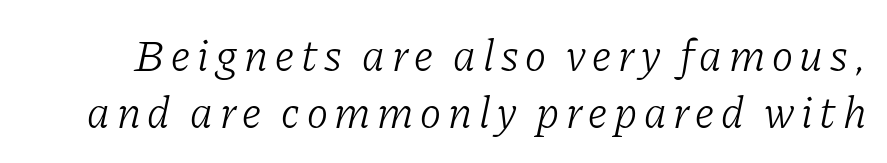
Q: Is the text bold? A: No.
Q: Is the text italic (slanted)? A: Yes, it leans right by about 11 degrees.
Q: Is the typeface a serif or a sans-serif typeface? A: Serif.
Q: Is the text underlined? A: No.
Q: Is the spacing between lines tight, normal or loose? A: Normal.
Q: Width (condensed, normal, or wide)? A: Normal.
Q: Stroke contrast? A: Low.
Q: x-height? A: Medium.
Q: Monospaced? A: No.
